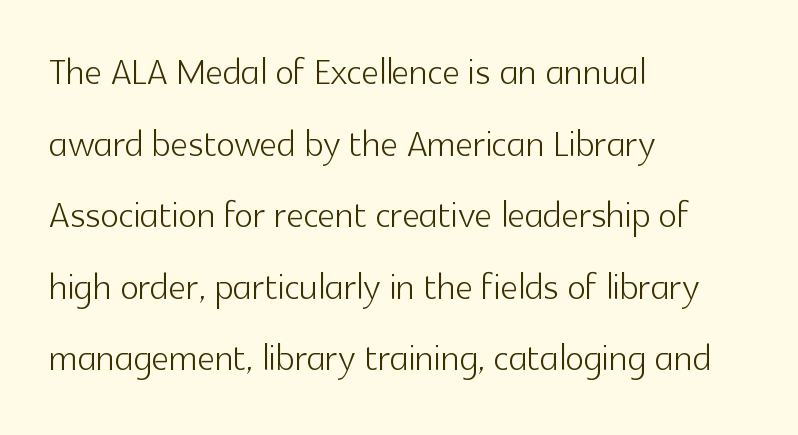
The image shows 49 px light sans-serif type, upright; set left-aligned, normal line spacing (1.46x), normal letter spacing, not underlined; a medium x-height.
